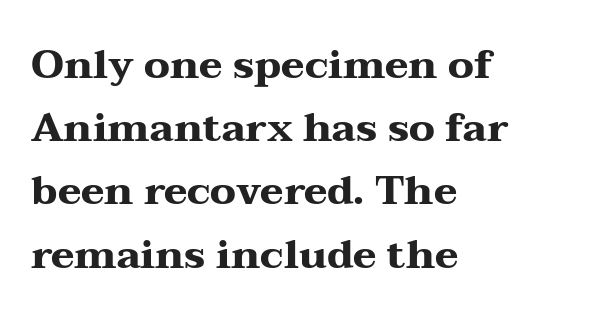
Q: Is the text bold? A: Yes.
Q: Is the text italic (slanted)? A: No, it is upright.
Q: Is the typeface a serif or a sans-serif typeface? A: Serif.
Q: Is the text underlined? A: No.
Q: How is the paragraph aligned? A: Left-aligned.
Q: Is the spacing between letters normal or unusually wide? A: Normal.
Q: Is the spacing between lines tight, normal or loose? A: Normal.
Q: Width (condensed, normal, or wide)? A: Wide.
Q: Stroke contrast? A: Medium.
Q: x-height? A: Medium.
Q: Monospaced? A: No.
